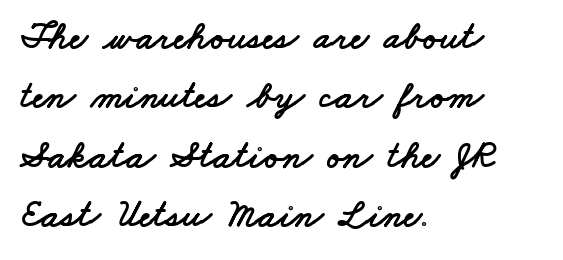
{"serif": "no", "width": "wide", "stroke_contrast": "low", "x_height": "small", "monospaced": "no", "underline": "no", "align": "left", "line_spacing": "normal", "line_spacing_ratio": 1.52, "letter_spacing": "normal", "letter_spacing_em": 0.0, "glyph_px": 39}
